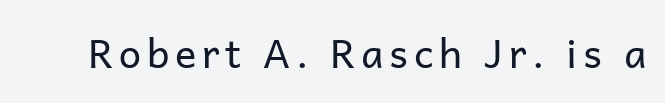
Does the type have serifs? No, each stem ends abruptly. Proportional: the letters do not fall into vertical columns. The space directly below the letters is spotless. The type sits square on the baseline with zero lean. Counters stay open thanks to moderate or lighter strokes.
